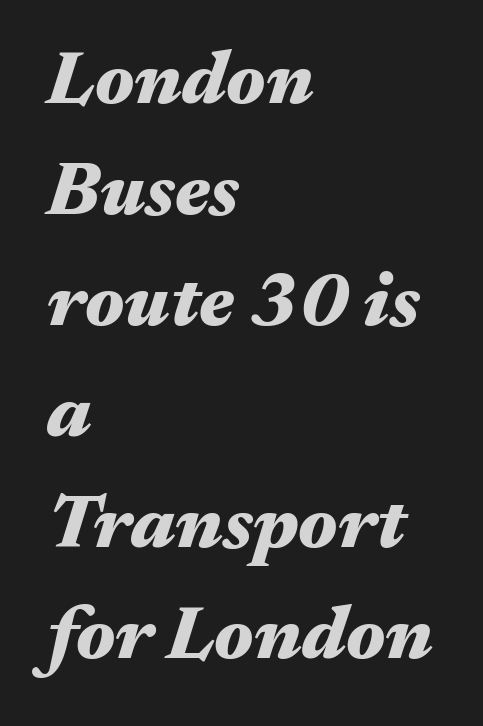
Q: Is the text bold? A: Yes.
Q: Is the text italic (slanted)? A: Yes, it leans right by about 17 degrees.
Q: Is the text underlined? A: No.
Q: How is the paragraph aligned? A: Left-aligned.
Q: Is the spacing between letters normal or unusually wide? A: Normal.
Q: Is the spacing between lines tight, normal or loose? A: Normal.
Q: Width (condensed, normal, or wide)? A: Wide.
Q: Stroke contrast? A: Medium.
Q: x-height? A: Medium.
Q: Monospaced? A: No.
